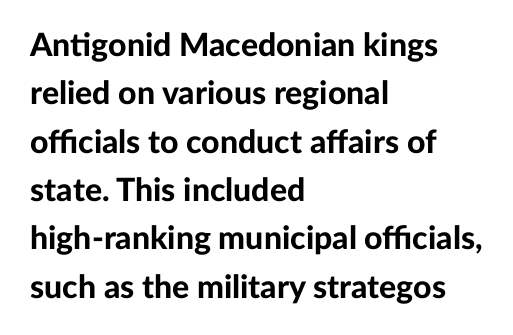
Q: Is the text bold? A: Yes.
Q: Is the text italic (slanted)? A: No, it is upright.
Q: Is the typeface a serif or a sans-serif typeface? A: Sans-serif.
Q: Is the text underlined? A: No.
Q: How is the paragraph aligned? A: Left-aligned.
Q: Is the spacing between letters normal or unusually wide? A: Normal.
Q: Is the spacing between lines tight, normal or loose? A: Normal.
Q: Width (condensed, normal, or wide)? A: Normal.
Q: Stroke contrast? A: Low.
Q: x-height? A: Medium.
Q: Monospaced? A: No.
